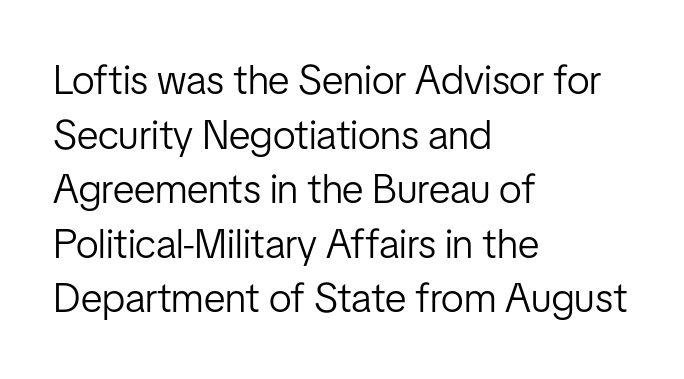
{"serif": "no", "italic": "no", "bold": "no", "weight": "light", "width": "condensed", "stroke_contrast": "low", "x_height": "medium", "monospaced": "no", "underline": "no", "align": "left", "line_spacing": "normal", "line_spacing_ratio": 1.33, "letter_spacing": "normal", "letter_spacing_em": 0.0, "glyph_px": 41}
